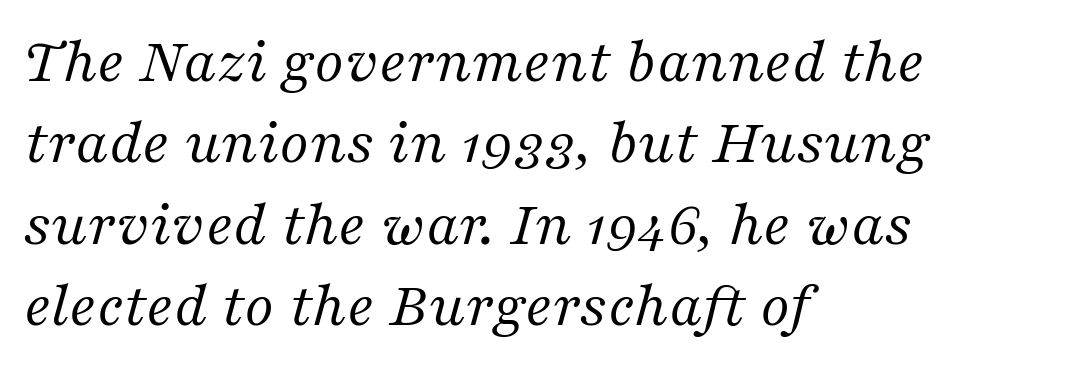
Successive baselines arrive at the customary interval. Check the space under the baseline: it is left empty. In terms of letterspacing, this is plain default setting. Weight: regular or lighter. The typeface chosen for these lines features serifs. Style check: oblique.
